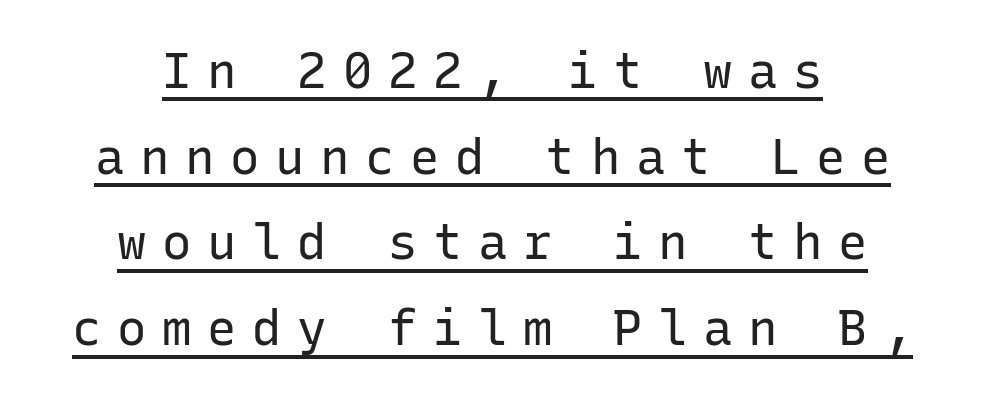
Q: Is the text bold? A: No.
Q: Is the text italic (slanted)? A: No, it is upright.
Q: Is the typeface a serif or a sans-serif typeface? A: Sans-serif.
Q: Is the text underlined? A: Yes.
Q: How is the paragraph aligned? A: Centered.
Q: Is the spacing between letters normal or unusually wide? A: Unusually wide.
Q: Width (condensed, normal, or wide)? A: Normal.
Q: Stroke contrast? A: Low.
Q: x-height? A: Medium.
Q: Monospaced? A: Yes.
